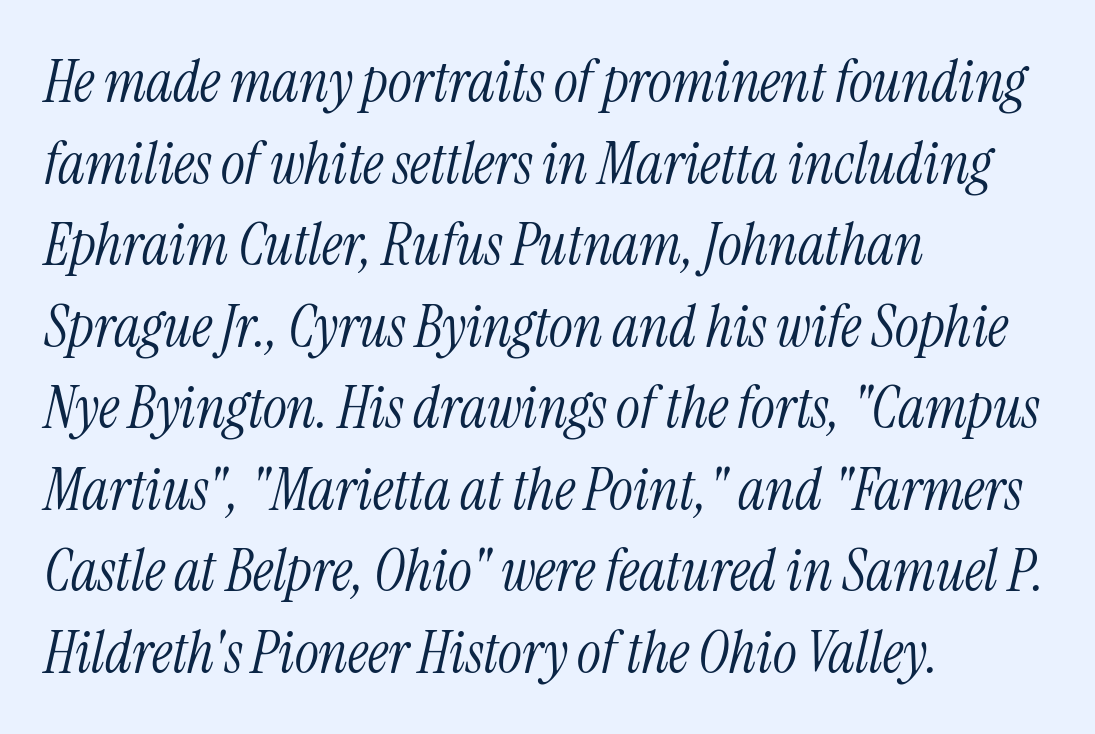
Standard letterfit; no display-style spreading of the glyphs. In terms of letterform style, serifs are clearly present. Is there much room between lines? A standard amount, neither cramped nor airy. Yep, that's italic — everything's leaning. Looks like regular typesetting: each glyph gets only the width it needs.
